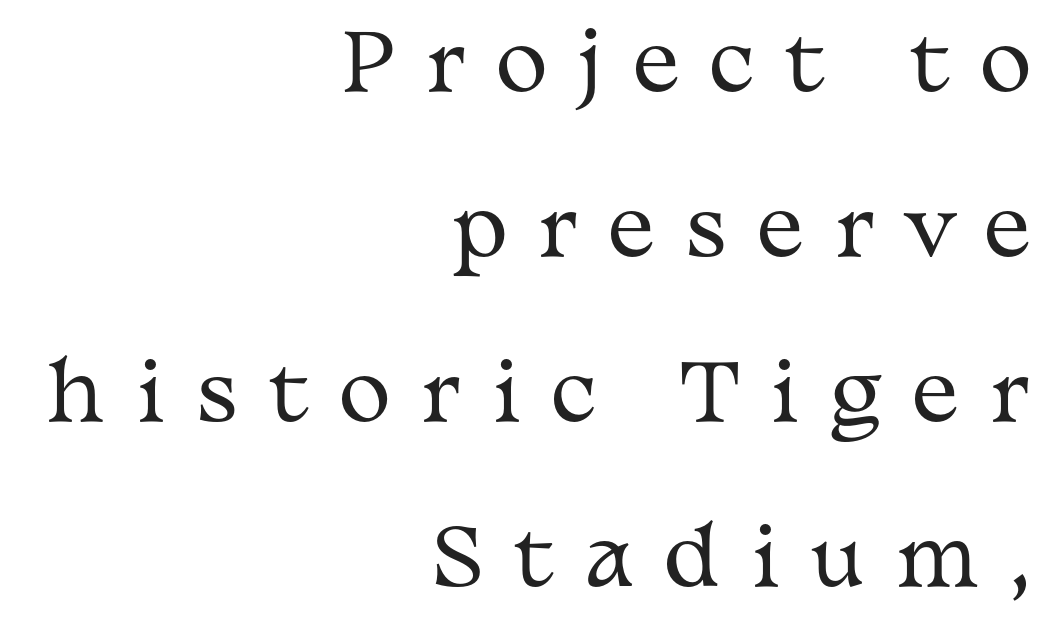
{"serif": "yes", "italic": "no", "bold": "no", "weight": "regular", "width": "wide", "stroke_contrast": "medium", "x_height": "medium", "monospaced": "no", "underline": "no", "align": "right", "line_spacing": "loose", "line_spacing_ratio": 2.09, "letter_spacing": "wide", "letter_spacing_em": 0.39, "glyph_px": 79}
